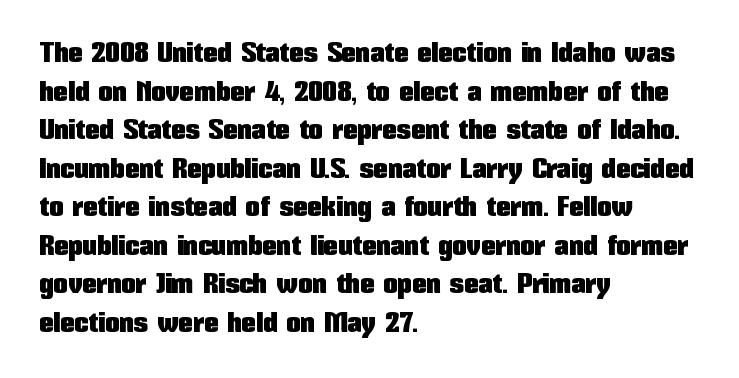
{"serif": "no", "italic": "no", "width": "condensed", "stroke_contrast": "low", "x_height": "medium", "monospaced": "no", "underline": "no", "align": "left", "line_spacing": "normal", "line_spacing_ratio": 1.33, "letter_spacing": "normal", "letter_spacing_em": 0.0, "glyph_px": 29}
